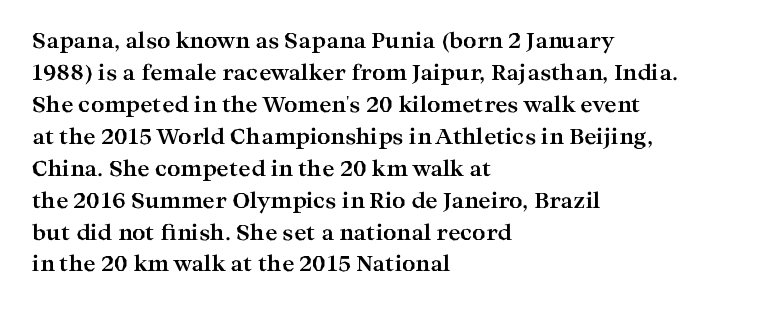
The type sits square on the baseline with zero lean. Summary of weight: heavy, a full bold. Interline gaps are of average width in this sample. The type is set solid horizontally, with unmodified tracking. Underline: absent.
